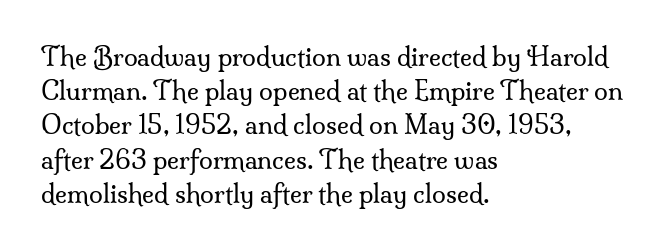
The area under the type is left untouched. A roman cut, with each character standing at attention. Observe the ordinary spacing: letters are neighbours, not strangers. Notice how the passage keeps a crisp vertical edge on the left only.
